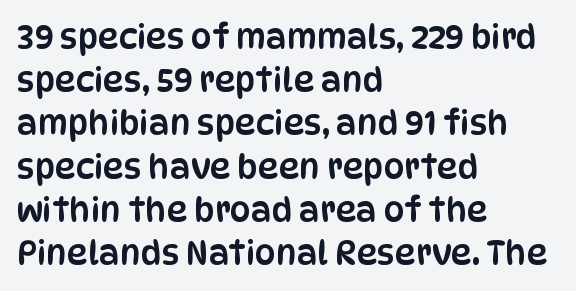
Q: Is the text italic (slanted)? A: No, it is upright.
Q: Is the typeface a serif or a sans-serif typeface? A: Sans-serif.
Q: Is the text underlined? A: No.
Q: How is the paragraph aligned? A: Left-aligned.
Q: Is the spacing between letters normal or unusually wide? A: Normal.
Q: Is the spacing between lines tight, normal or loose? A: Normal.
Q: Width (condensed, normal, or wide)? A: Condensed.
Q: Stroke contrast? A: Low.
Q: x-height? A: Large.
Q: Monospaced? A: No.
